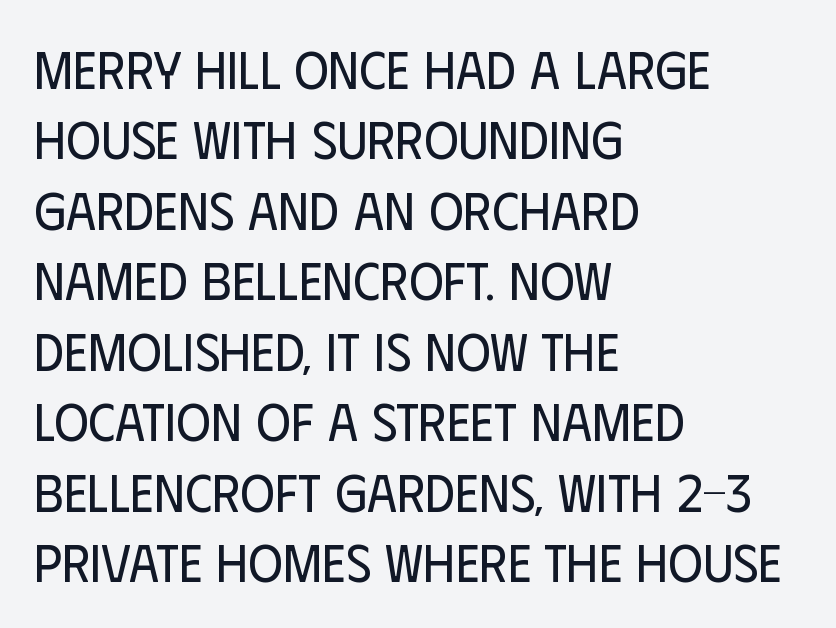
The image shows 53 px regular-weight, condensed sans-serif type, upright; set left-aligned, normal line spacing (1.33x), normal letter spacing, not underlined; low stroke contrast and a large x-height.
